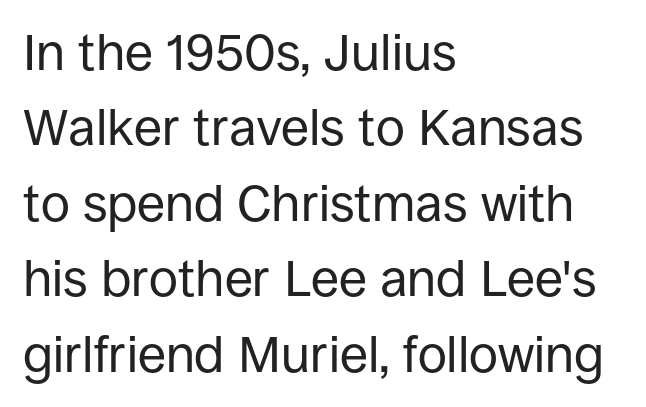
Q: Is the text bold? A: No.
Q: Is the text italic (slanted)? A: No, it is upright.
Q: Is the typeface a serif or a sans-serif typeface? A: Sans-serif.
Q: Is the text underlined? A: No.
Q: How is the paragraph aligned? A: Left-aligned.
Q: Is the spacing between letters normal or unusually wide? A: Normal.
Q: Is the spacing between lines tight, normal or loose? A: Normal.
Q: Width (condensed, normal, or wide)? A: Normal.
Q: Stroke contrast? A: Low.
Q: x-height? A: Large.
Q: Monospaced? A: No.
